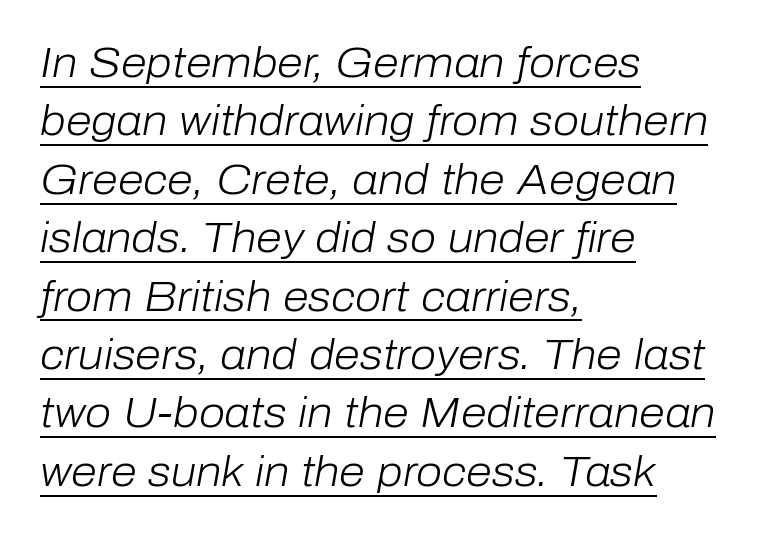
{"italic": "yes", "lean": "right", "slant_degrees": 10, "bold": "no", "weight": "light", "width": "normal", "stroke_contrast": "low", "x_height": "medium", "monospaced": "no", "underline": "yes", "align": "left", "line_spacing": "normal", "line_spacing_ratio": 1.39, "letter_spacing": "normal", "letter_spacing_em": 0.0, "glyph_px": 42}
